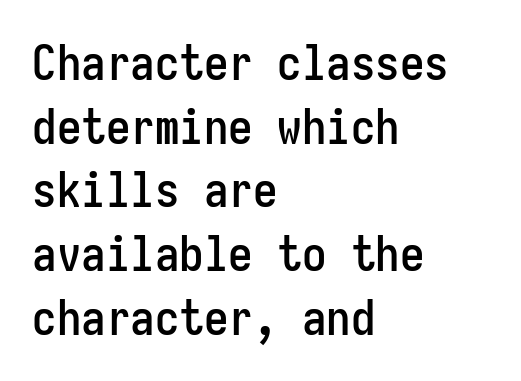
Q: Is the text italic (slanted)? A: No, it is upright.
Q: Is the typeface a serif or a sans-serif typeface? A: Sans-serif.
Q: Is the text underlined? A: No.
Q: How is the paragraph aligned? A: Left-aligned.
Q: Is the spacing between letters normal or unusually wide? A: Normal.
Q: Is the spacing between lines tight, normal or loose? A: Normal.
Q: Width (condensed, normal, or wide)? A: Condensed.
Q: Stroke contrast? A: Low.
Q: x-height? A: Medium.
Q: Monospaced? A: Yes.
